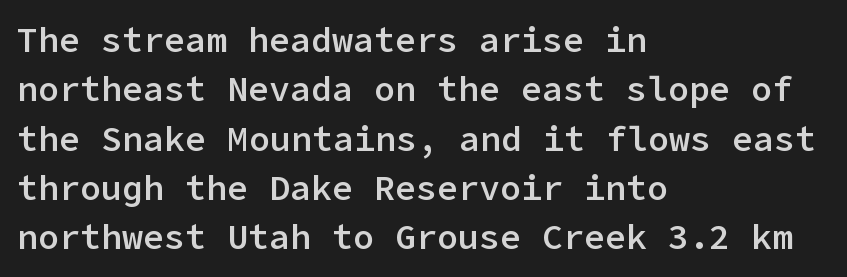
Q: Is the text bold? A: Semi-bold.
Q: Is the text italic (slanted)? A: No, it is upright.
Q: Is the typeface a serif or a sans-serif typeface? A: Sans-serif.
Q: Is the text underlined? A: No.
Q: How is the paragraph aligned? A: Left-aligned.
Q: Is the spacing between letters normal or unusually wide? A: Normal.
Q: Is the spacing between lines tight, normal or loose? A: Normal.
Q: Width (condensed, normal, or wide)? A: Normal.
Q: Stroke contrast? A: Low.
Q: x-height? A: Medium.
